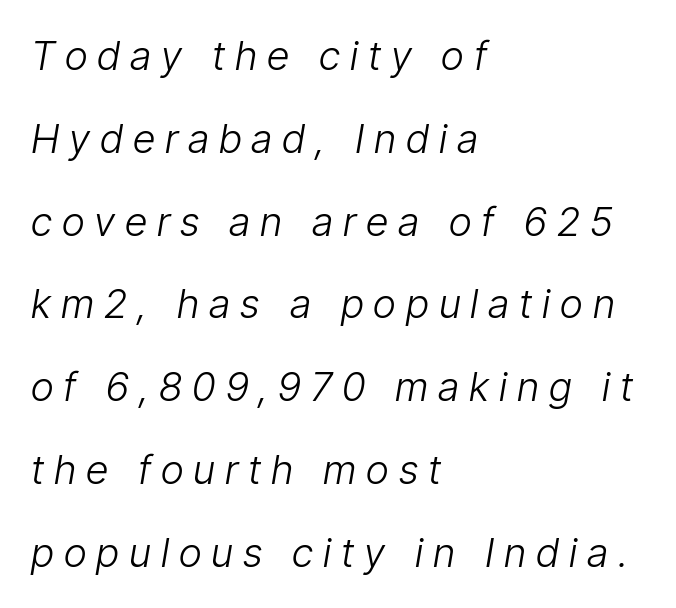
This sample trades compactness for vertical openness between lines. Compared with typical body copy, the letter spacing here is much looser. The ragged edge is on the right, which tells us the setting is flush left. Only glyphs here, with clear space below each row. Looks like regular typesetting: each glyph gets only the width it needs. The font's italic variant was chosen for this text.
